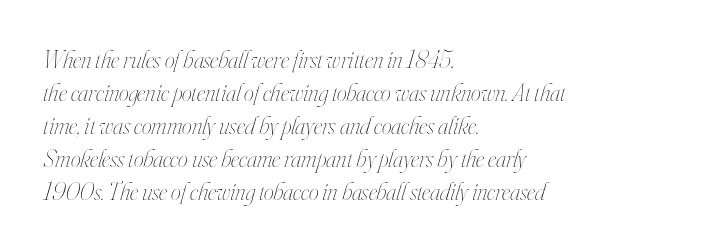
The image shows 25 px text type, italic (leaning right); set left-aligned, normal line spacing (1.32x), normal letter spacing, not underlined.
